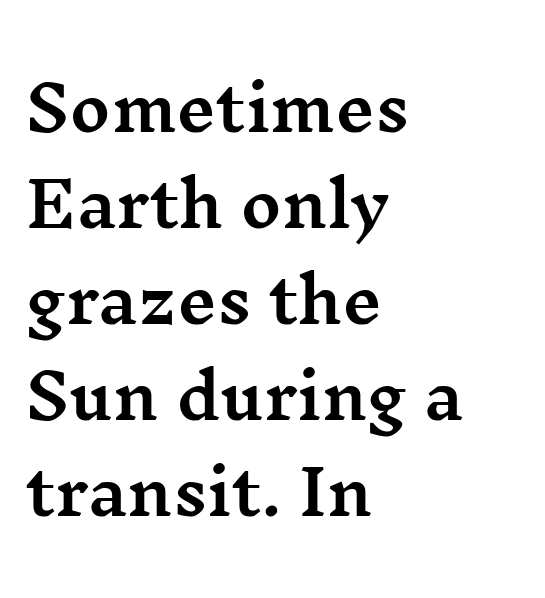
Q: Is the text italic (slanted)? A: No, it is upright.
Q: Is the typeface a serif or a sans-serif typeface? A: Serif.
Q: Is the text underlined? A: No.
Q: How is the paragraph aligned? A: Left-aligned.
Q: Is the spacing between letters normal or unusually wide? A: Normal.
Q: Is the spacing between lines tight, normal or loose? A: Normal.
Q: Width (condensed, normal, or wide)? A: Wide.
Q: Stroke contrast? A: Medium.
Q: x-height? A: Medium.
Q: Monospaced? A: No.
